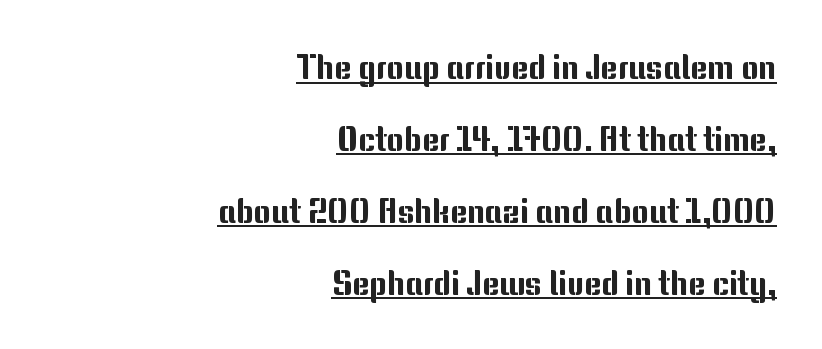
Q: Is the text italic (slanted)? A: No, it is upright.
Q: Is the typeface a serif or a sans-serif typeface? A: Sans-serif.
Q: Is the text underlined? A: Yes.
Q: How is the paragraph aligned? A: Right-aligned.
Q: Is the spacing between letters normal or unusually wide? A: Normal.
Q: Is the spacing between lines tight, normal or loose? A: Loose.
Q: Width (condensed, normal, or wide)? A: Normal.
Q: Stroke contrast? A: Medium.
Q: x-height? A: Medium.
Q: Monospaced? A: No.
